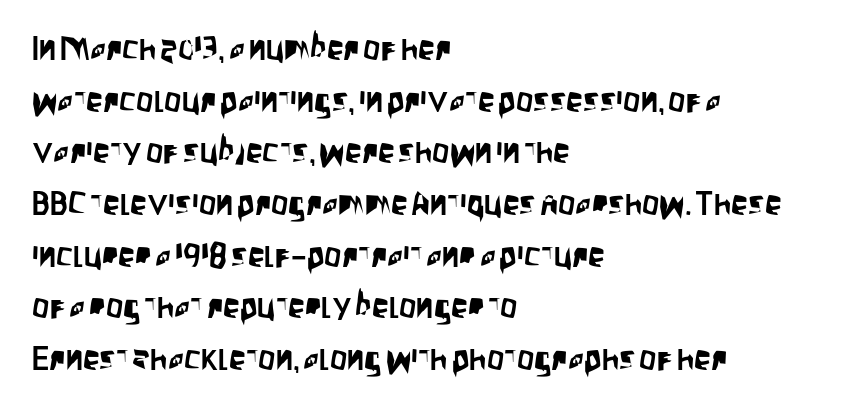
The rendering anchors every line to the left-hand side. Do the letters lean? They stand straight. Unmarked baselines from the first word to the last. Note: no serifs on the glyphs.
